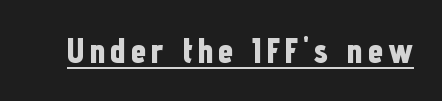
{"serif": "no", "italic": "no", "bold": "yes", "weight": "bold", "width": "condensed", "stroke_contrast": "low", "x_height": "medium", "monospaced": "no", "underline": "yes", "glyph_px": 35}
